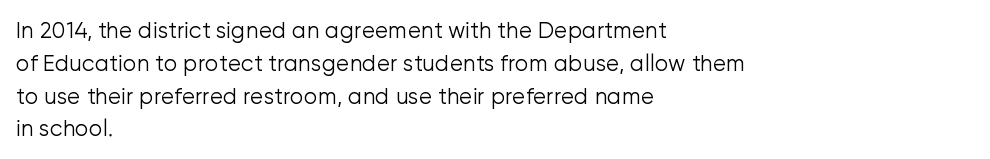
Q: Is the text bold? A: No.
Q: Is the text italic (slanted)? A: No, it is upright.
Q: Is the text underlined? A: No.
Q: How is the paragraph aligned? A: Left-aligned.
Q: Is the spacing between letters normal or unusually wide? A: Normal.
Q: Is the spacing between lines tight, normal or loose? A: Normal.
